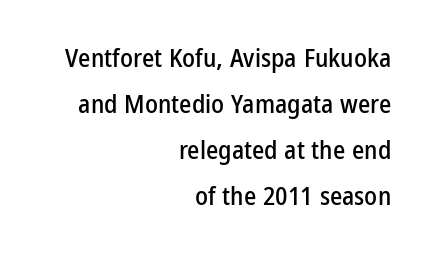
Standard letterfit; no display-style spreading of the glyphs. Characters remain perfectly vertical along every line. Decoration check: the copy has no underline. Which margin do the lines hug? The right one — the left edge is uneven.
